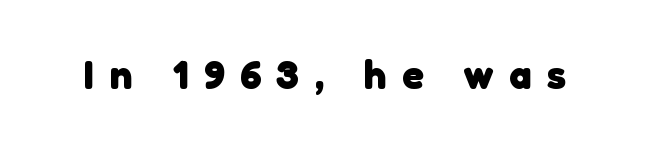
The image shows 40 px heavy sans-serif type; set unusually wide letter spacing (+0.39 em), not underlined; low stroke contrast and a medium x-height.
